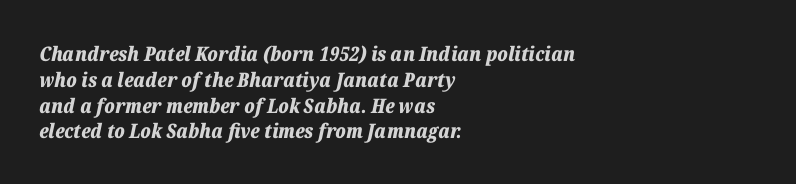
The image shows 20 px bold type, italic (leaning right); set left-aligned, normal line spacing (1.29x), normal letter spacing, not underlined.
